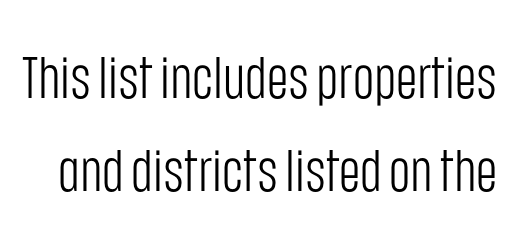
The image shows 58 px light, condensed sans-serif type, upright; set normal line spacing (1.6x), normal letter spacing, not underlined; low stroke contrast and a large x-height.
